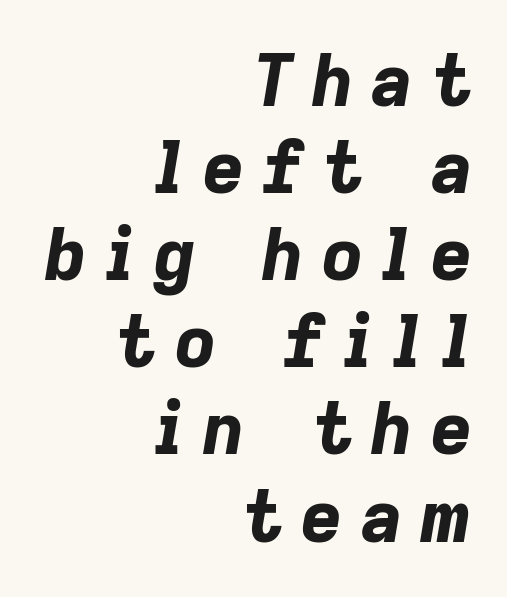
{"italic": "yes", "lean": "right", "slant_degrees": 9, "bold": "yes", "weight": "bold", "width": "normal", "stroke_contrast": "low", "x_height": "medium", "monospaced": "no", "underline": "no", "align": "right", "line_spacing_ratio": 1.21, "letter_spacing": "wide", "letter_spacing_em": 0.25, "glyph_px": 72}
